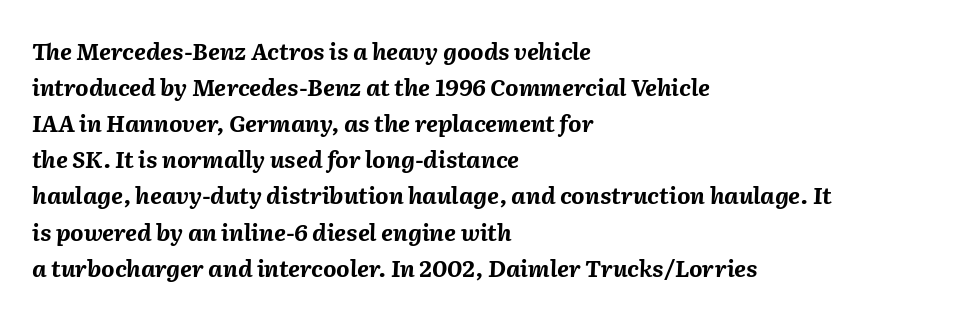
The image shows 23 px bold type, italic (leaning right); set left-aligned, normal line spacing (1.57x), normal letter spacing, not underlined.
